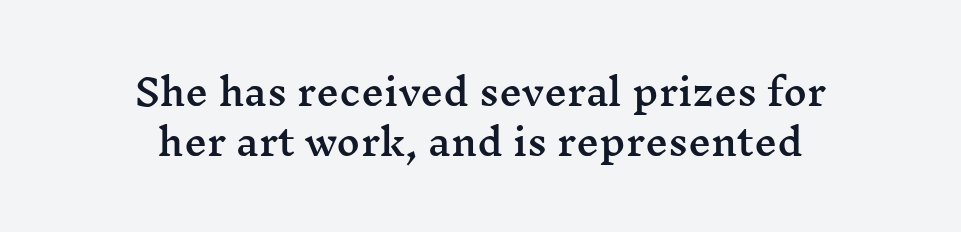
{"serif": "yes", "italic": "no", "width": "wide", "stroke_contrast": "medium", "x_height": "medium", "monospaced": "no", "underline": "no", "align": "center", "line_spacing": "normal", "line_spacing_ratio": 1.38, "letter_spacing": "normal", "letter_spacing_em": 0.0, "glyph_px": 36}
